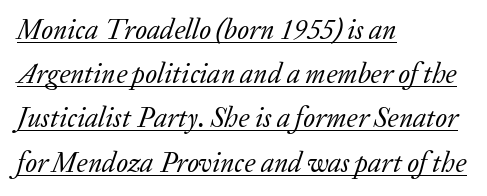
{"serif": "yes", "italic": "yes", "lean": "right", "slant_degrees": 20, "bold": "no", "weight": "regular", "width": "normal", "stroke_contrast": "low", "x_height": "medium", "monospaced": "no", "underline": "yes", "align": "left", "line_spacing": "normal", "line_spacing_ratio": 1.58, "letter_spacing": "normal", "letter_spacing_em": 0.0, "glyph_px": 28}
